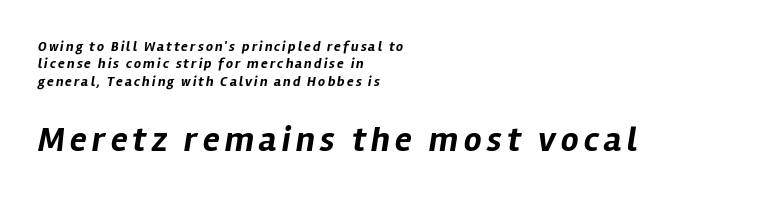
These lines are rendered in a variable-pitch font. Typographic density is high because the face is bold. Designer's note — italics engaged. Horizontally, the lines are justified to the leading edge only.
